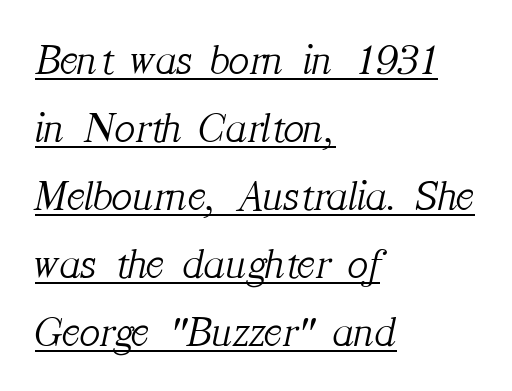
The image shows 43 px light serif type, italic (leaning right); set left-aligned, normal line spacing (1.58x), normal letter spacing, underlined; medium stroke contrast and a medium x-height.
